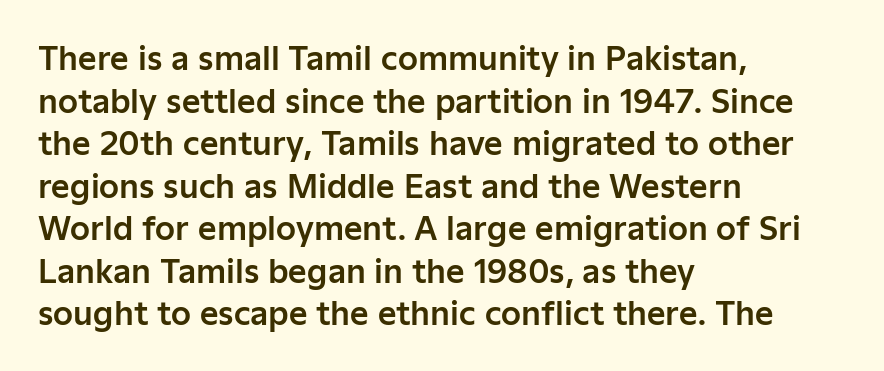
{"serif": "no", "italic": "no", "width": "normal", "stroke_contrast": "low", "x_height": "medium", "monospaced": "no", "underline": "no", "align": "left", "line_spacing": "normal", "line_spacing_ratio": 1.33, "letter_spacing": "normal", "letter_spacing_em": 0.0, "glyph_px": 32}
